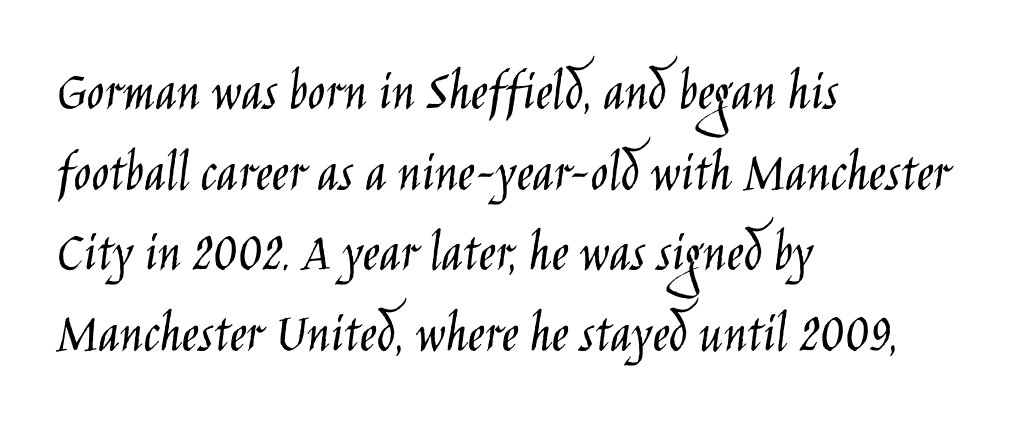
Q: Is the text bold? A: No.
Q: Is the text italic (slanted)? A: Yes.
Q: Is the typeface a serif or a sans-serif typeface? A: Sans-serif.
Q: Is the text underlined? A: No.
Q: How is the paragraph aligned? A: Left-aligned.
Q: Is the spacing between letters normal or unusually wide? A: Normal.
Q: Is the spacing between lines tight, normal or loose? A: Normal.
Q: Width (condensed, normal, or wide)? A: Condensed.
Q: Stroke contrast? A: Low.
Q: x-height? A: Large.
Q: Monospaced? A: No.
